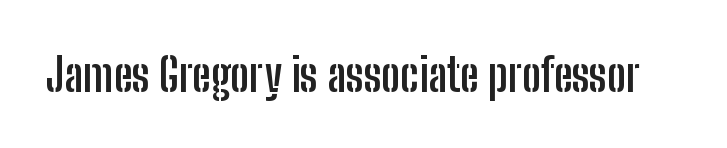
{"serif": "no", "italic": "no", "bold": "yes", "weight": "semibold", "width": "condensed", "stroke_contrast": "low", "x_height": "medium", "monospaced": "no", "underline": "no", "letter_spacing": "normal", "letter_spacing_em": 0.0, "glyph_px": 46}
